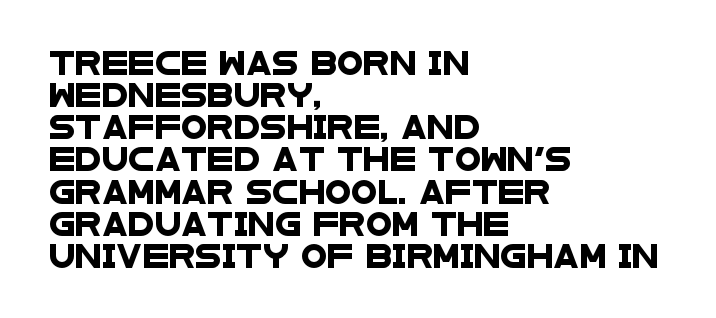
Q: Is the text underlined? A: No.
Q: How is the paragraph aligned? A: Left-aligned.
Q: Is the spacing between letters normal or unusually wide? A: Normal.
Q: Is the spacing between lines tight, normal or loose? A: Normal.
